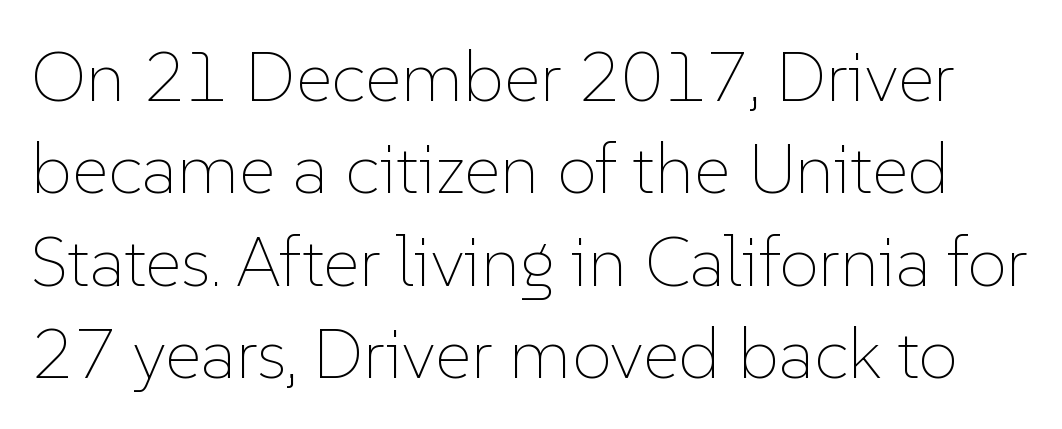
The image shows 71 px thin type, upright; set normal line spacing (1.3x), normal letter spacing, not underlined; low stroke contrast and a medium x-height.
